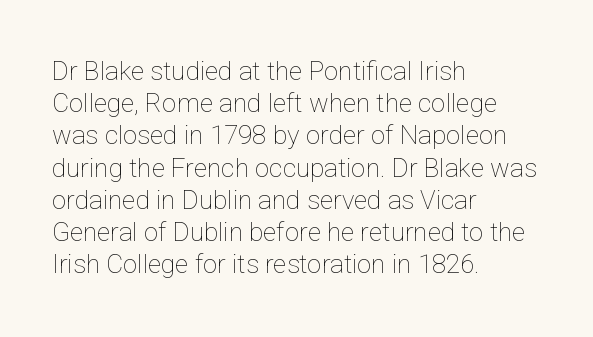
Q: Is the text bold? A: No.
Q: Is the text italic (slanted)? A: No, it is upright.
Q: Is the text underlined? A: No.
Q: How is the paragraph aligned? A: Left-aligned.
Q: Is the spacing between letters normal or unusually wide? A: Normal.
